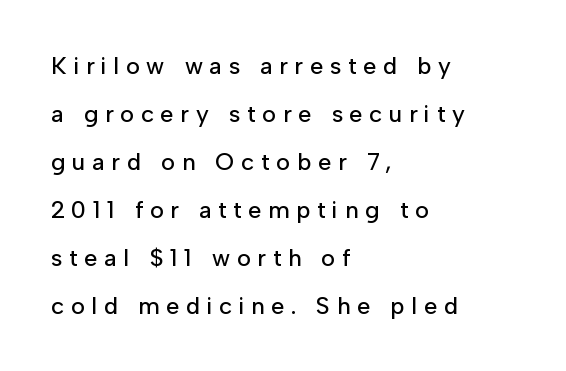
The image shows 24 px text type, upright; set left-aligned, loose line spacing (2.0x), unusually wide letter spacing (+0.28 em), not underlined.
